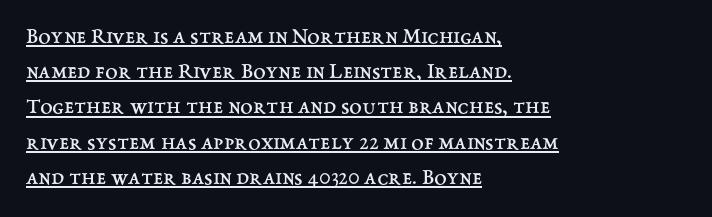
The image shows 23 px text type, upright; set left-aligned, normal line spacing (1.53x), normal letter spacing, underlined.
